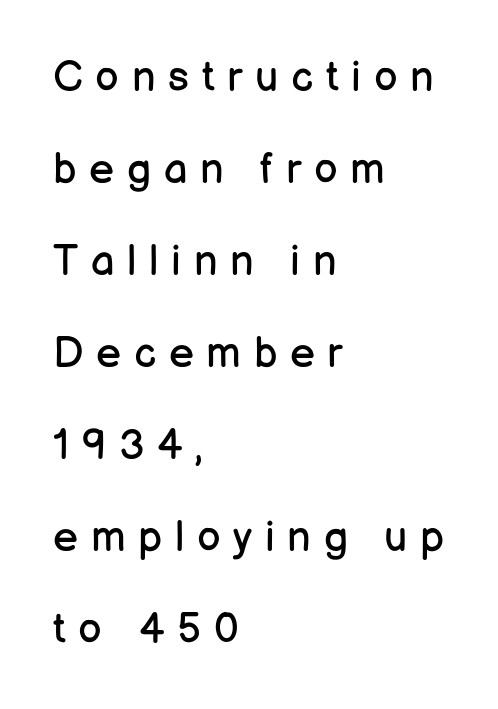
The cut favours lightness, reaching ordinary text weight at its darkest. The rag falls on the right side of this text block. Each letter's strokes conclude bluntly, with no projecting serifs. The type is letterspaced generously, with wide tracking. The rendering uses natural spacing where letterforms have individual widths.
